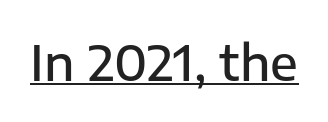
Q: Is the text bold? A: Semi-bold.
Q: Is the text italic (slanted)? A: No, it is upright.
Q: Is the typeface a serif or a sans-serif typeface? A: Sans-serif.
Q: Is the text underlined? A: Yes.
Q: Is the spacing between letters normal or unusually wide? A: Normal.
Q: Width (condensed, normal, or wide)? A: Normal.
Q: Stroke contrast? A: Low.
Q: x-height? A: Medium.
Q: Monospaced? A: No.
